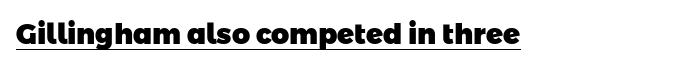
{"serif": "no", "bold": "yes", "weight": "heavy", "width": "normal", "stroke_contrast": "low", "x_height": "medium", "monospaced": "no", "underline": "yes", "letter_spacing": "normal", "letter_spacing_em": 0.0, "glyph_px": 28}
